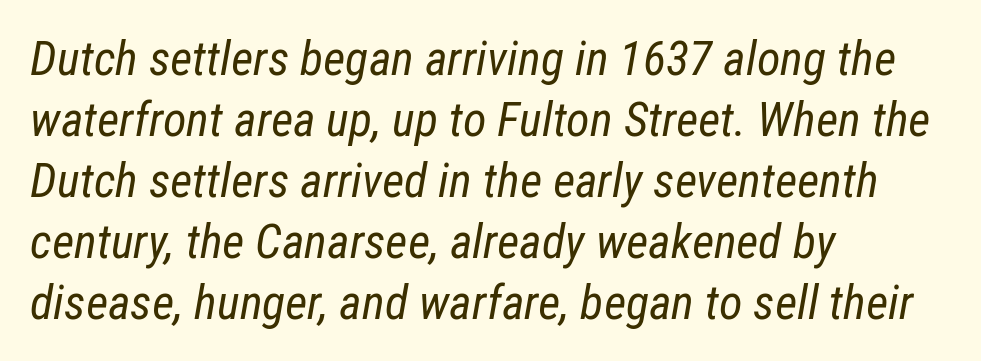
A typesetter would call this proportional, since set widths differ per character. The passage shown is not underscored anywhere. The letterforms sit shoulder to shoulder at normal distance. The lines sit at an ordinary, default distance from one another. The rendering applies a slant to the glyphs. The weight would be labelled regular, book, light, or lighter still.
